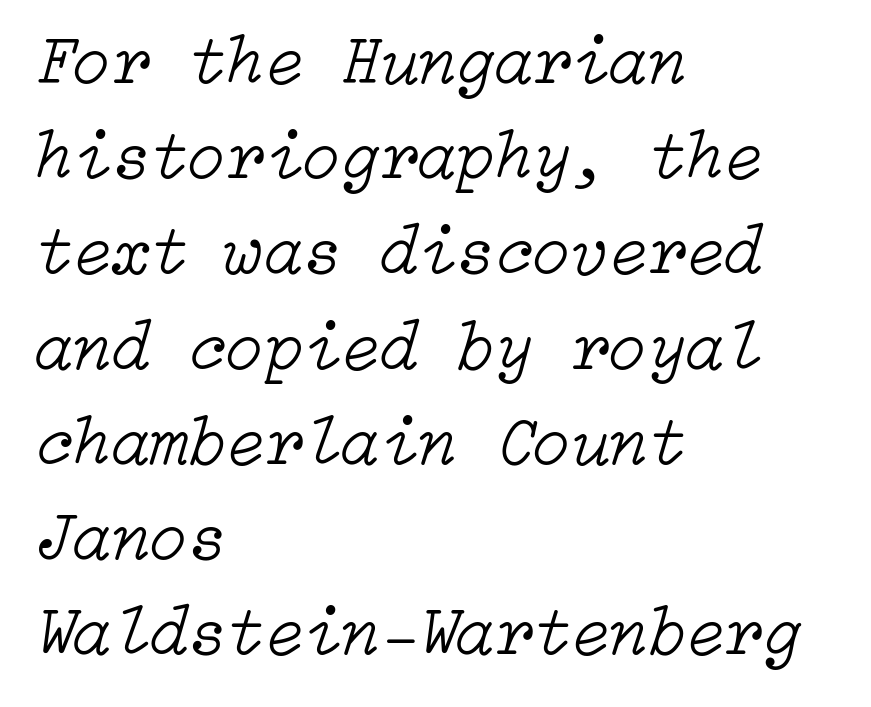
In terms of leading, this rendering sits right in the middle. Each stroke keeps to a modest, everyday thickness or less. This is oblique type, the kind used for emphasis or titles. Honestly, there is no underline to notice here at all. These lines are set flush left with a ragged right edge.
